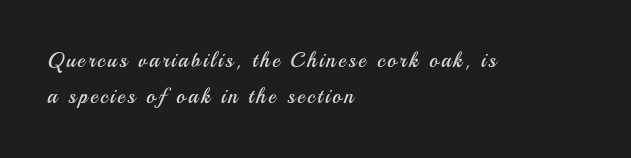
The image shows 21 px text type; set left-aligned, line spacing 1.72x, not underlined.
